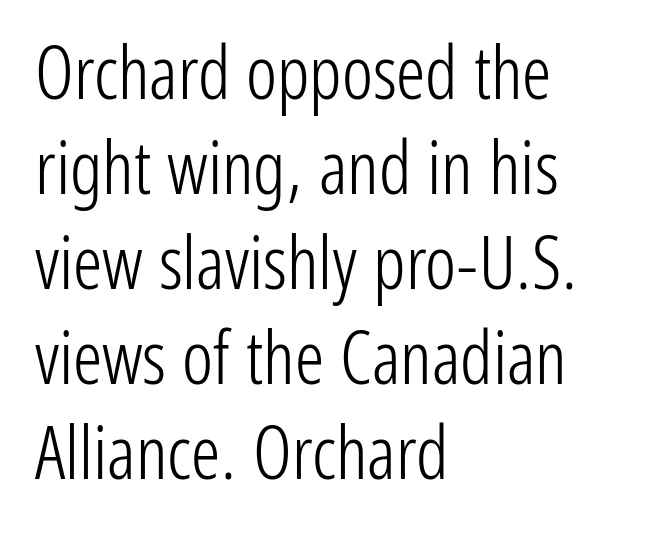
The image shows 73 px light, condensed sans-serif type, upright; set left-aligned, normal line spacing (1.3x), normal letter spacing, not underlined; low stroke contrast and a medium x-height.
